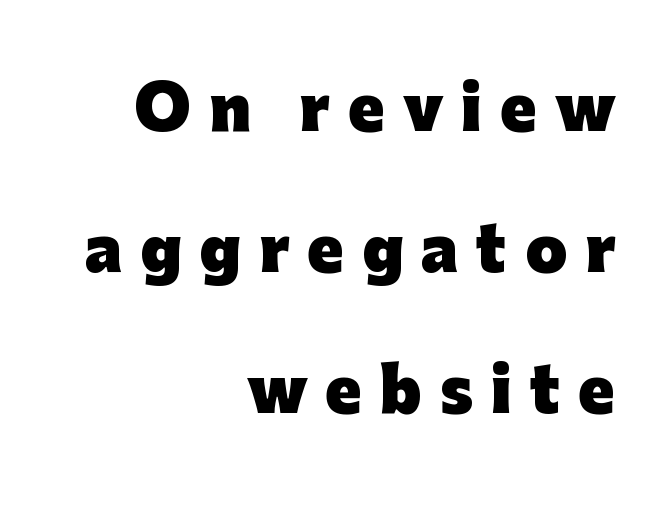
The image shows 60 px heavy sans-serif type, upright; set right-aligned, loose line spacing (2.35x), unusually wide letter spacing (+0.3 em), not underlined; low stroke contrast and a medium x-height.
